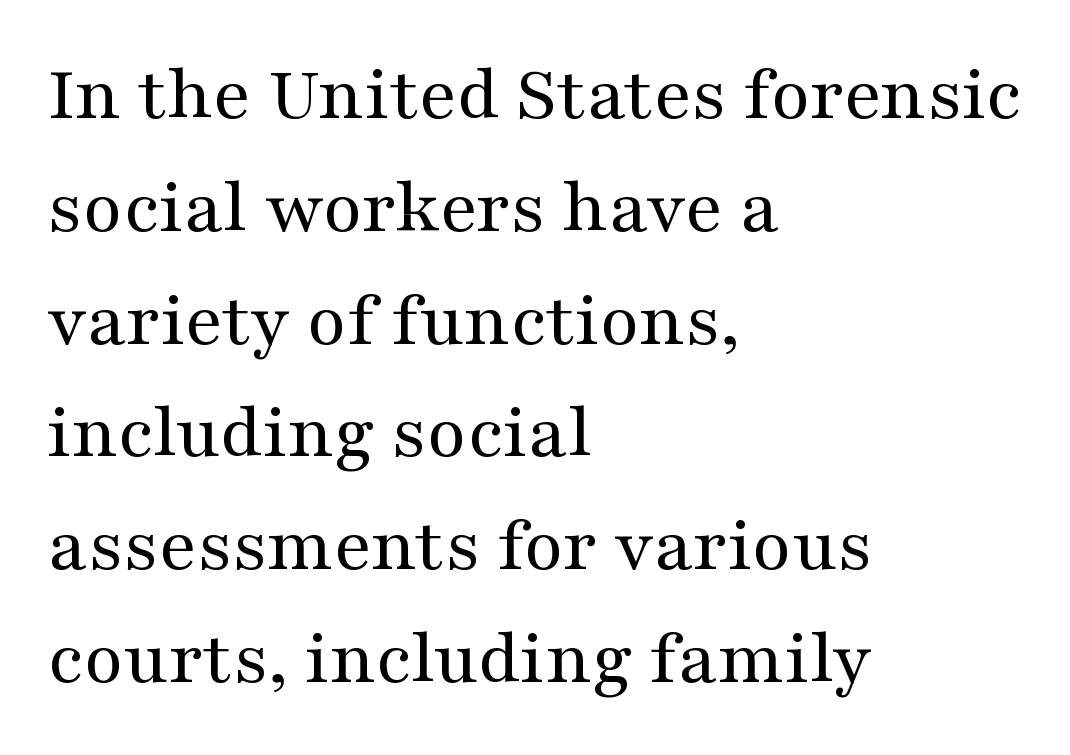
{"serif": "yes", "italic": "no", "bold": "no", "weight": "regular", "width": "wide", "stroke_contrast": "medium", "x_height": "medium", "monospaced": "no", "underline": "no", "align": "left", "line_spacing": "normal", "line_spacing_ratio": 1.41, "letter_spacing": "normal", "letter_spacing_em": 0.0, "glyph_px": 80}
